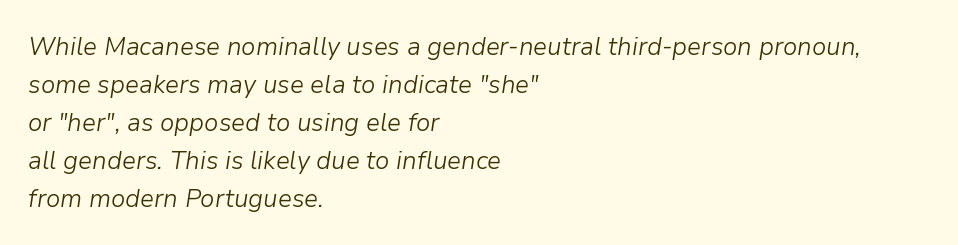
{"italic": "yes", "lean": "right", "slant_degrees": 9, "bold": "no", "underline": "no", "align": "left", "line_spacing": "normal", "line_spacing_ratio": 1.46, "letter_spacing": "normal", "letter_spacing_em": 0.0, "glyph_px": 26}
